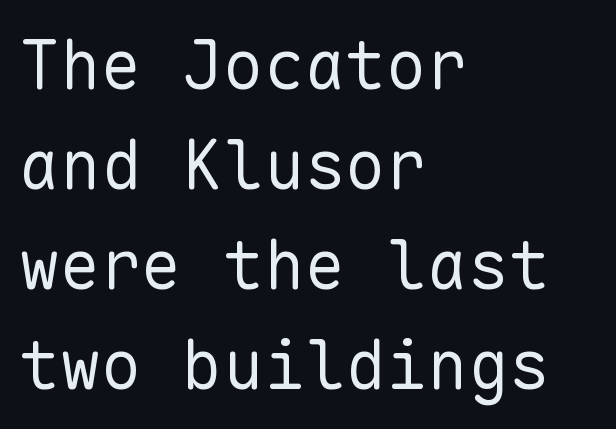
Type without underlining. This sample uses plain, unmodified letter spacing. The weight would be labelled regular, book, light, or lighter still. You could count columns in this text — the font is strictly monospaced. In terms of posture, this sample is upright.
